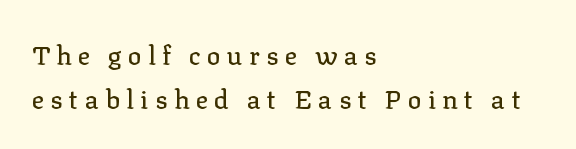
Quick note: underline off. One glance says typical: line gaps are just what's usual. When letters stand straight like this, we call the style roman or upright. Does extra space separate the letters? Yes, quite a lot of it. Visually the block forms a straight wall on the left and a jagged coastline on the right.
